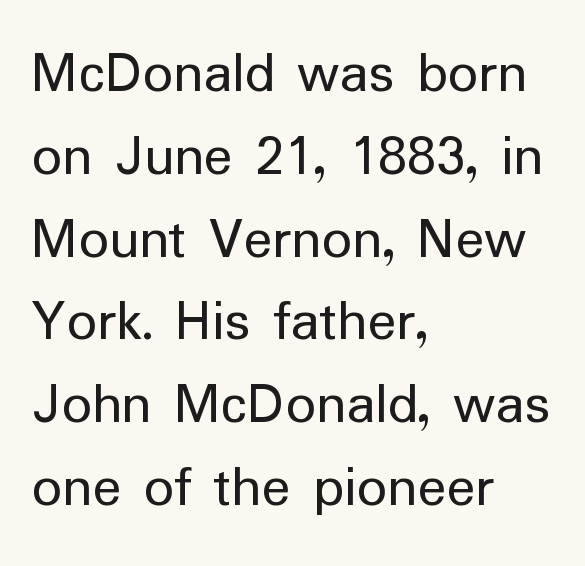
Q: Is the text bold? A: No.
Q: Is the text italic (slanted)? A: No, it is upright.
Q: Is the typeface a serif or a sans-serif typeface? A: Sans-serif.
Q: Is the text underlined? A: No.
Q: How is the paragraph aligned? A: Left-aligned.
Q: Is the spacing between letters normal or unusually wide? A: Normal.
Q: Is the spacing between lines tight, normal or loose? A: Normal.
Q: Width (condensed, normal, or wide)? A: Normal.
Q: Stroke contrast? A: Low.
Q: x-height? A: Medium.
Q: Monospaced? A: No.
